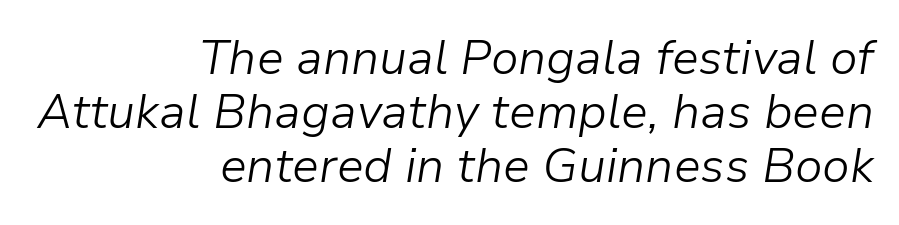
{"italic": "yes", "lean": "right", "slant_degrees": 9, "bold": "no", "weight": "light", "width": "normal", "stroke_contrast": "low", "x_height": "medium", "monospaced": "no", "underline": "no", "align": "right", "line_spacing": "tight", "line_spacing_ratio": 1.13, "letter_spacing": "normal", "letter_spacing_em": 0.0, "glyph_px": 48}
